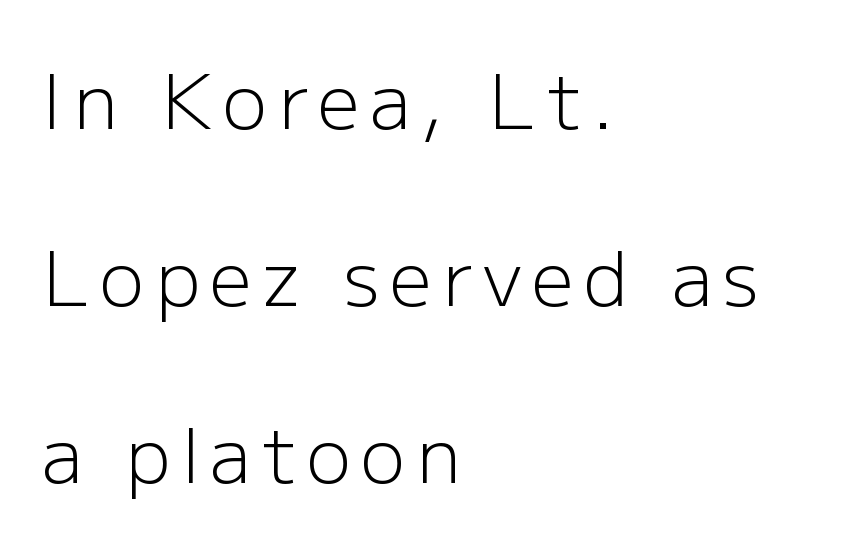
{"serif": "no", "italic": "no", "bold": "no", "weight": "light", "width": "normal", "stroke_contrast": "low", "x_height": "medium", "monospaced": "no", "underline": "no", "align": "left", "line_spacing": "loose", "line_spacing_ratio": 2.36, "glyph_px": 75}
